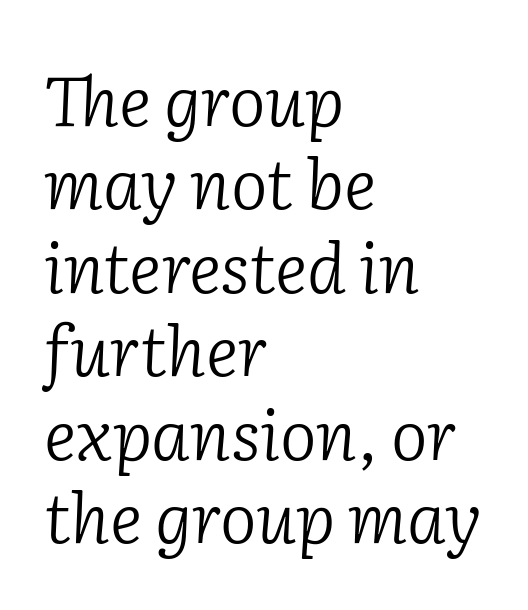
{"serif": "yes", "italic": "yes", "lean": "right", "slant_degrees": 2, "bold": "no", "weight": "light", "width": "normal", "stroke_contrast": "low", "x_height": "medium", "monospaced": "no", "underline": "no", "align": "left", "line_spacing_ratio": 1.21, "letter_spacing": "normal", "letter_spacing_em": 0.0, "glyph_px": 69}
